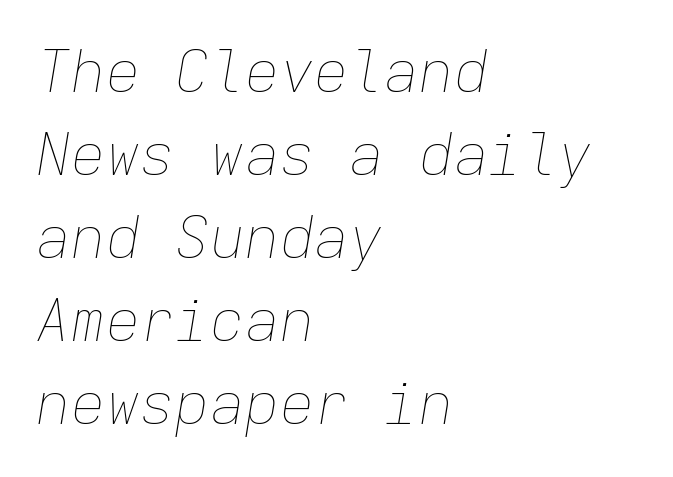
{"italic": "yes", "lean": "right", "slant_degrees": 9, "bold": "no", "weight": "thin", "width": "normal", "stroke_contrast": "low", "x_height": "medium", "monospaced": "yes", "underline": "no", "align": "left", "line_spacing": "normal", "line_spacing_ratio": 1.43, "letter_spacing": "normal", "letter_spacing_em": 0.0, "glyph_px": 58}
